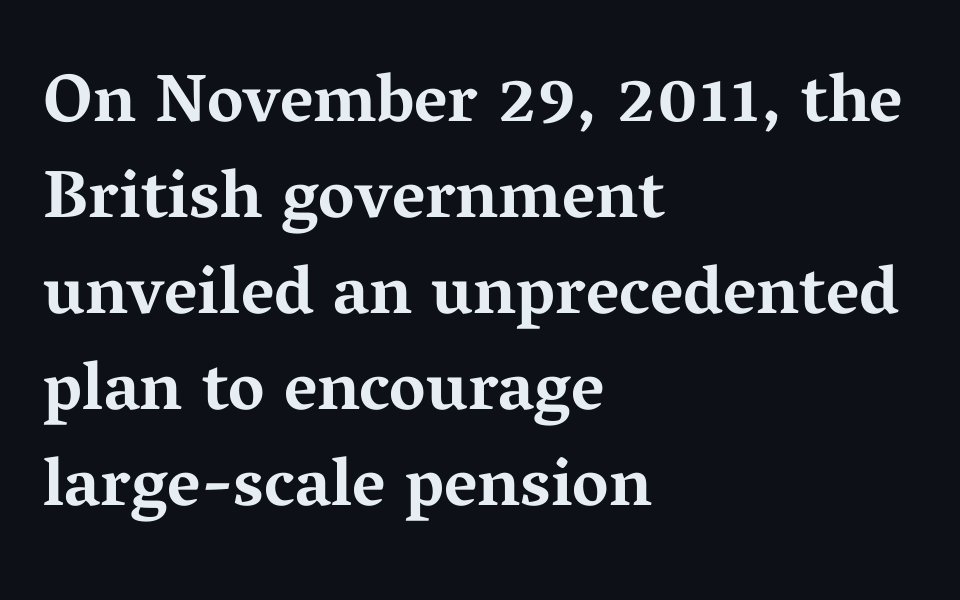
The image shows 68 px bold, wide serif type, upright; set left-aligned, normal line spacing (1.41x), normal letter spacing, not underlined; medium stroke contrast and a medium x-height.
